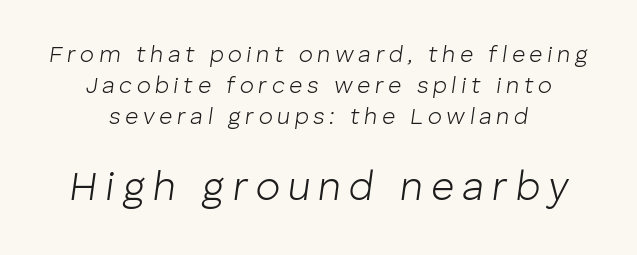
Q: Is the text bold? A: No.
Q: Is the text italic (slanted)? A: Yes, it leans right by about 8 degrees.
Q: Is the text underlined? A: No.
Q: How is the paragraph aligned? A: Centered.
Q: Is the spacing between letters normal or unusually wide? A: Unusually wide.
Q: Is the spacing between lines tight, normal or loose? A: Normal.
Q: Which block of text is set in a larger size, the first (top) or the second (bottom)? A: The second (bottom) one.
Q: Width (condensed, normal, or wide)? A: Normal.
Q: Stroke contrast? A: Low.
Q: x-height? A: Medium.
Q: Monospaced? A: No.
